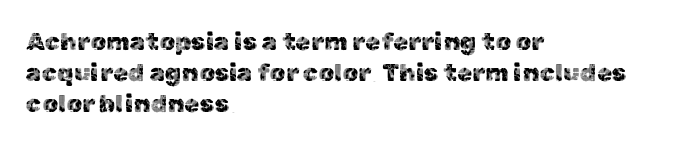
Q: Is the text italic (slanted)? A: No, it is upright.
Q: Is the text underlined? A: No.
Q: How is the paragraph aligned? A: Left-aligned.
Q: Is the spacing between letters normal or unusually wide? A: Normal.
Q: Is the spacing between lines tight, normal or loose? A: Normal.
